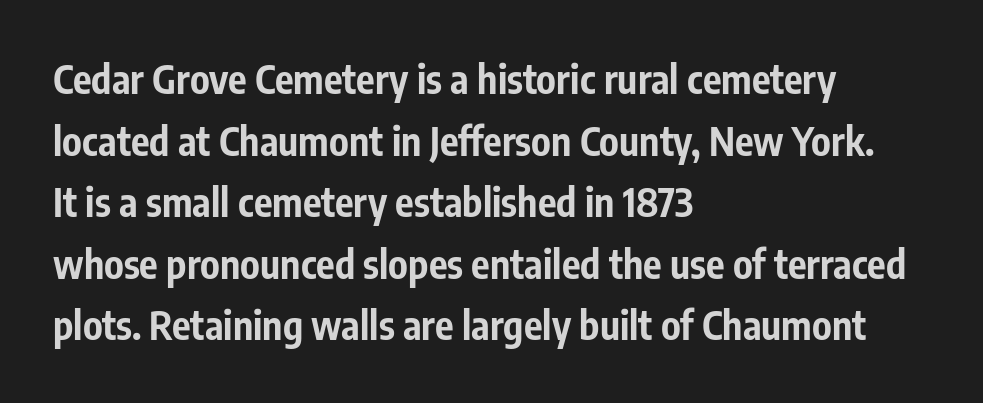
Q: Is the text bold? A: Yes.
Q: Is the text italic (slanted)? A: No, it is upright.
Q: Is the typeface a serif or a sans-serif typeface? A: Sans-serif.
Q: Is the text underlined? A: No.
Q: How is the paragraph aligned? A: Left-aligned.
Q: Is the spacing between letters normal or unusually wide? A: Normal.
Q: Is the spacing between lines tight, normal or loose? A: Normal.
Q: Width (condensed, normal, or wide)? A: Condensed.
Q: Stroke contrast? A: Low.
Q: x-height? A: Medium.
Q: Monospaced? A: No.
